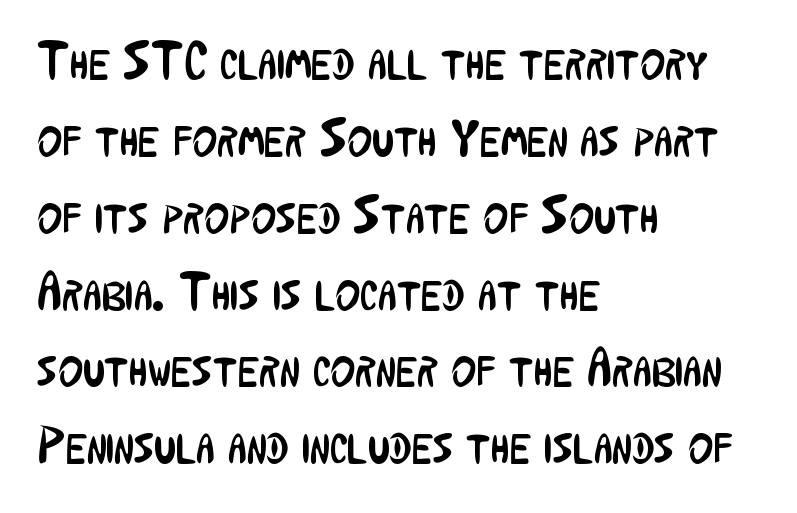
{"serif": "no", "italic": "no", "bold": "no", "weight": "regular", "width": "condensed", "stroke_contrast": "low", "x_height": "medium", "monospaced": "no", "underline": "no", "align": "left", "line_spacing": "normal", "line_spacing_ratio": 1.45, "letter_spacing": "normal", "letter_spacing_em": 0.0, "glyph_px": 53}
